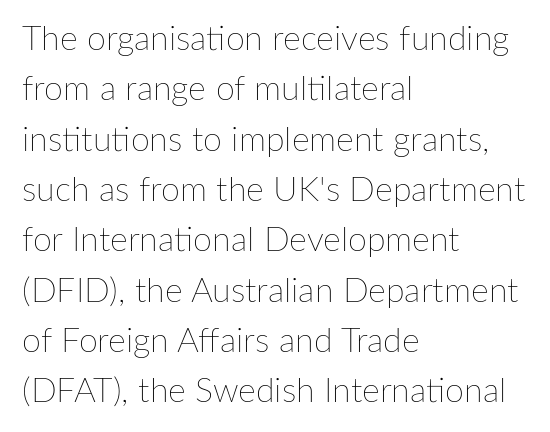
{"italic": "no", "bold": "no", "weight": "thin", "width": "normal", "stroke_contrast": "low", "x_height": "medium", "monospaced": "no", "underline": "no", "align": "left", "line_spacing": "normal", "line_spacing_ratio": 1.48, "letter_spacing": "normal", "letter_spacing_em": 0.0, "glyph_px": 34}
